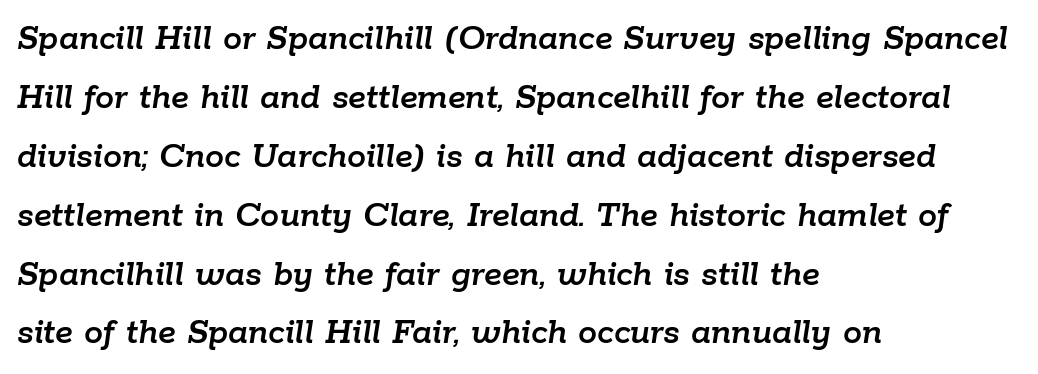
{"italic": "yes", "lean": "right", "slant_degrees": 9, "width": "normal", "stroke_contrast": "low", "x_height": "medium", "monospaced": "no", "underline": "no", "align": "left", "line_spacing": "normal", "line_spacing_ratio": 1.55, "letter_spacing": "normal", "letter_spacing_em": 0.0, "glyph_px": 38}
